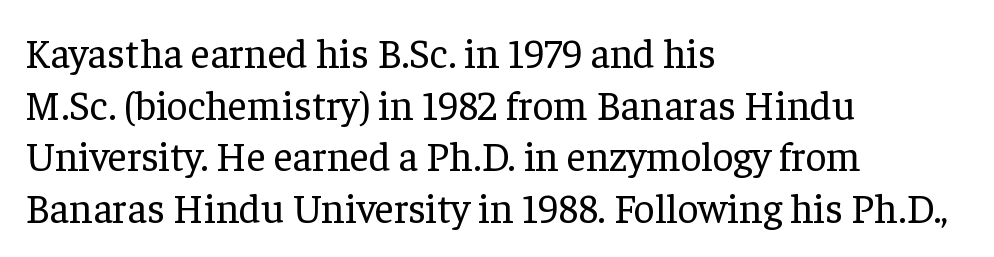
The typography opts for an upright posture over an oblique one. The face looks like a standard text weight, possibly lighter. Serif or sans? Serif — the stroke terminals have little feet. Baseline-to-baseline distance is the conventional proportion of letter height. The rendering keeps characters at their native spacing. This sample is left-justified, so line endings fall wherever the words run out.
